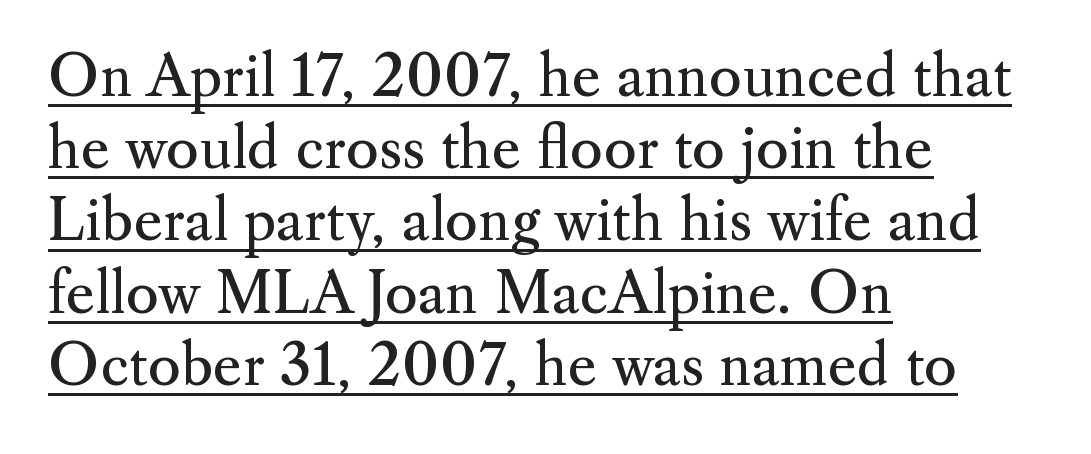
The image shows 56 px regular-weight serif type, upright; set left-aligned, normal line spacing (1.29x), normal letter spacing, underlined; medium stroke contrast and a small x-height.
